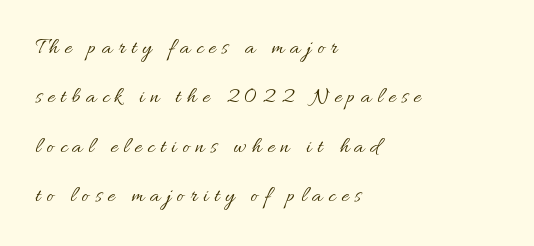
Q: Is the text bold? A: No.
Q: Is the text italic (slanted)? A: Yes.
Q: Is the text underlined? A: No.
Q: How is the paragraph aligned? A: Left-aligned.
Q: Is the spacing between letters normal or unusually wide? A: Unusually wide.
Q: Is the spacing between lines tight, normal or loose? A: Loose.
